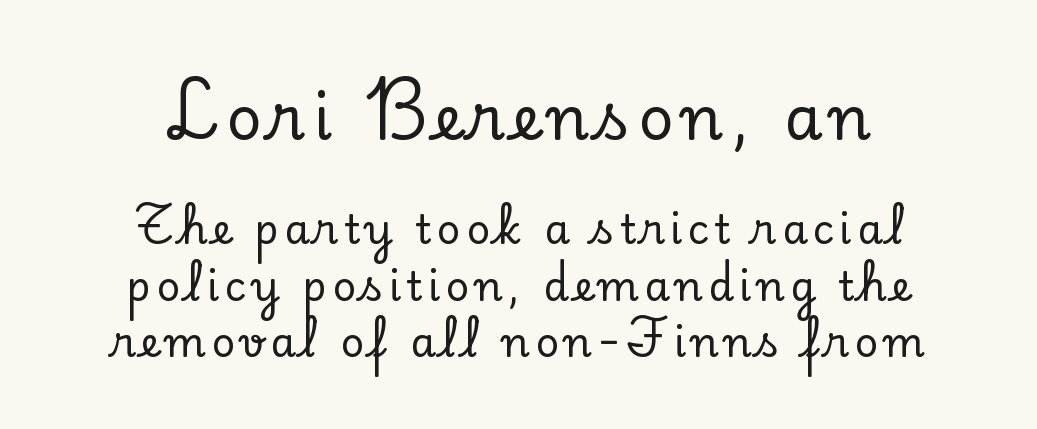
The image shows 61 px serif type, upright; set centered, normal line spacing (1.38x), not underlined; the first (top) block is 1.49x larger; low stroke contrast and a small x-height.
